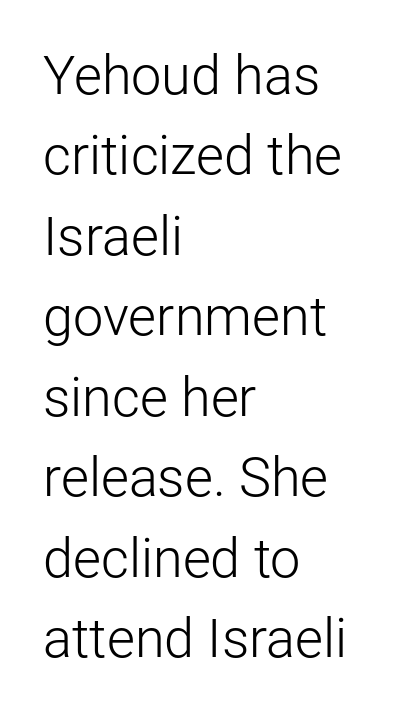
{"serif": "no", "italic": "no", "bold": "no", "weight": "light", "width": "normal", "stroke_contrast": "low", "x_height": "medium", "monospaced": "no", "underline": "no", "align": "left", "line_spacing": "normal", "line_spacing_ratio": 1.49, "letter_spacing": "normal", "letter_spacing_em": 0.0, "glyph_px": 54}
